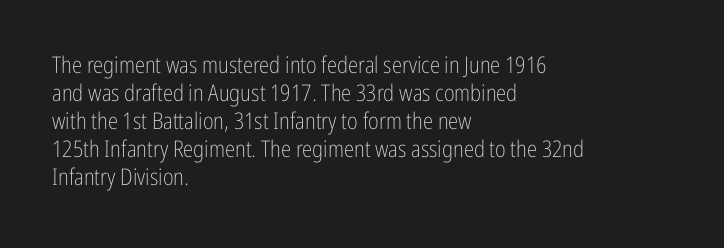
Q: Is the text bold? A: No.
Q: Is the text italic (slanted)? A: No, it is upright.
Q: Is the text underlined? A: No.
Q: How is the paragraph aligned? A: Left-aligned.
Q: Is the spacing between letters normal or unusually wide? A: Normal.
